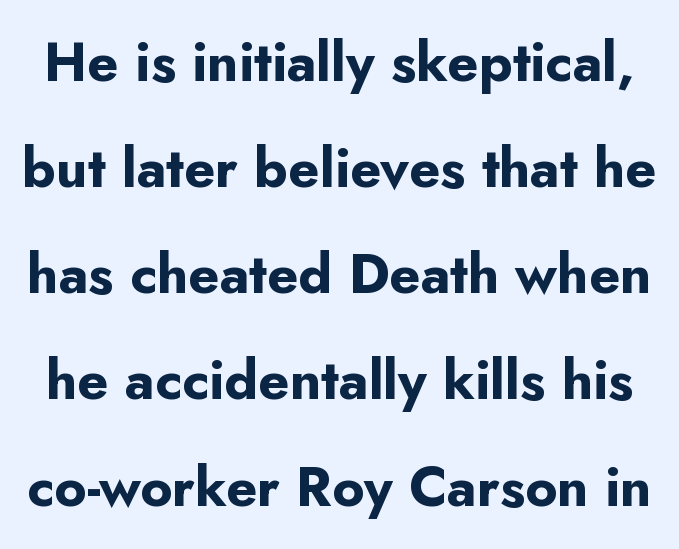
{"serif": "no", "italic": "no", "bold": "yes", "weight": "bold", "width": "normal", "stroke_contrast": "low", "x_height": "small", "monospaced": "no", "underline": "no", "line_spacing": "loose", "line_spacing_ratio": 1.93, "letter_spacing": "normal", "letter_spacing_em": 0.0, "glyph_px": 55}
